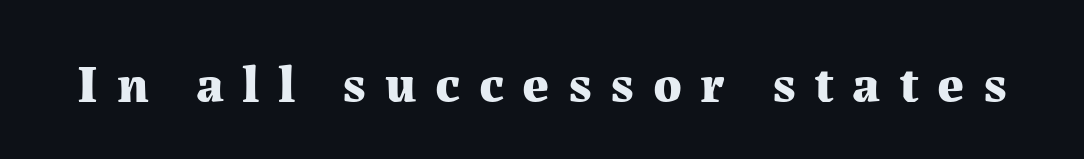
Upright lettering throughout. Each row of text sits above clean, open space. Look at the bottom of the vertical strokes: they flare into serifs here. Here the designer chose a conventional face with non-uniform glyph widths. Heft: maximum for text — a bold.
